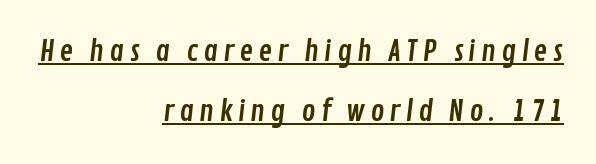
Q: Is the typeface a serif or a sans-serif typeface? A: Sans-serif.
Q: Is the text underlined? A: Yes.
Q: How is the paragraph aligned? A: Right-aligned.
Q: Is the spacing between lines tight, normal or loose? A: Loose.
Q: Width (condensed, normal, or wide)? A: Condensed.
Q: Stroke contrast? A: Low.
Q: x-height? A: Medium.
Q: Monospaced? A: No.
